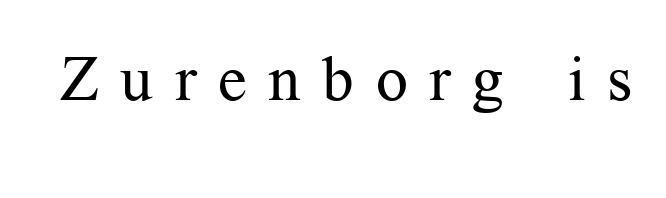
Nobody drew a line under any word here. Note the varied advance widths — an 'i' is clearly narrower than an 'm'. This is serif lettering, the kind often seen in printed books. Italic: no, the glyphs are upright roman. Words appear elongated and porous because spacing is wide.
